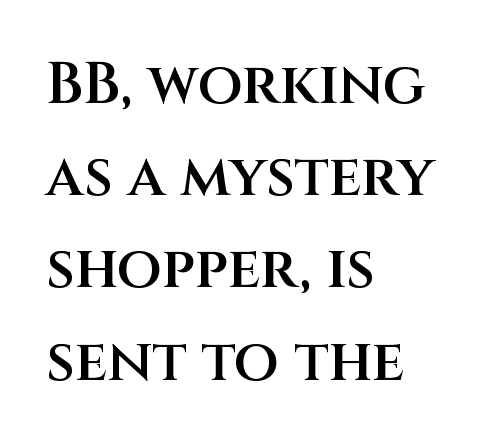
{"serif": "no", "italic": "no", "bold": "semi", "weight": "semibold", "width": "normal", "stroke_contrast": "medium", "x_height": "large", "monospaced": "no", "underline": "no", "align": "left", "line_spacing": "normal", "line_spacing_ratio": 1.59, "letter_spacing": "normal", "letter_spacing_em": 0.0, "glyph_px": 58}
